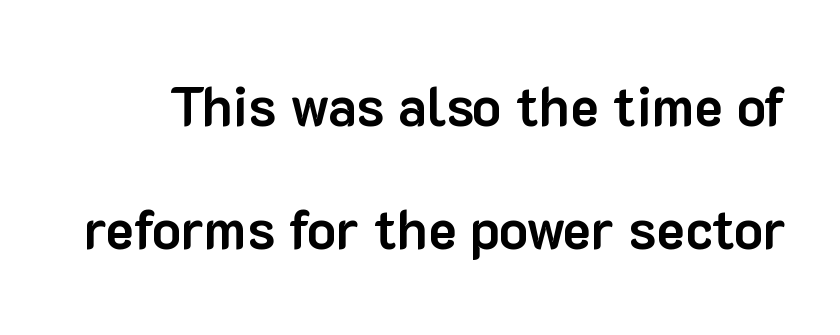
{"serif": "no", "italic": "no", "bold": "yes", "weight": "bold", "width": "normal", "stroke_contrast": "low", "x_height": "medium", "monospaced": "no", "underline": "no", "line_spacing": "loose", "line_spacing_ratio": 2.28, "letter_spacing": "normal", "letter_spacing_em": 0.0, "glyph_px": 54}
